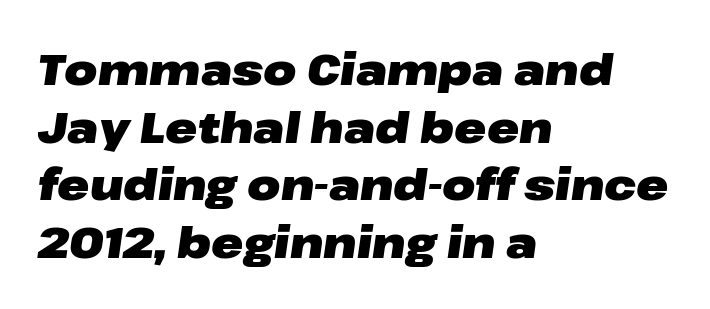
The image shows 43 px heavy, wide type, italic (leaning right); set left-aligned, normal line spacing (1.34x), normal letter spacing, not underlined; low stroke contrast and a medium x-height.
